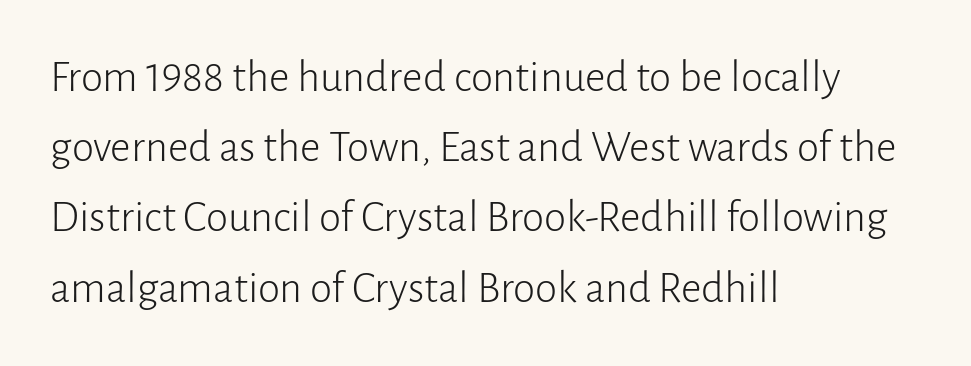
{"serif": "no", "italic": "no", "bold": "no", "weight": "light", "width": "normal", "stroke_contrast": "low", "x_height": "medium", "monospaced": "no", "underline": "no", "align": "left", "line_spacing": "normal", "line_spacing_ratio": 1.56, "letter_spacing": "normal", "letter_spacing_em": 0.0, "glyph_px": 45}
